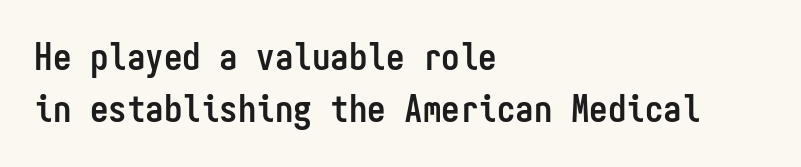
{"serif": "no", "italic": "no", "bold": "yes", "weight": "semibold", "width": "condensed", "stroke_contrast": "low", "x_height": "medium", "monospaced": "yes", "underline": "no", "align": "left", "line_spacing": "normal", "line_spacing_ratio": 1.4, "letter_spacing": "normal", "letter_spacing_em": 0.0, "glyph_px": 37}
